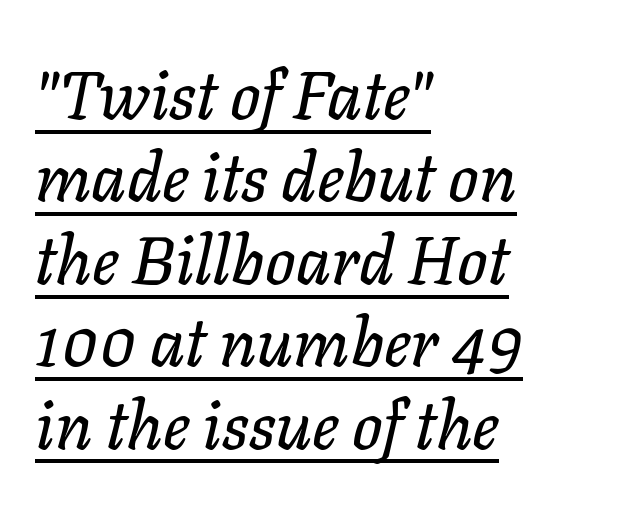
The image shows 67 px text type, italic (leaning right); set left-aligned, line spacing 1.23x, normal letter spacing, underlined; low stroke contrast and a medium x-height.
